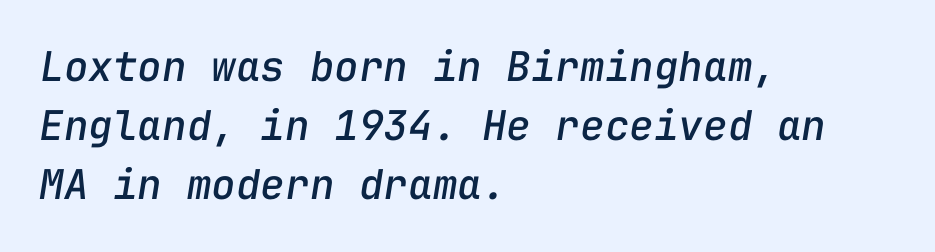
Q: Is the text italic (slanted)? A: Yes, it leans right by about 9 degrees.
Q: Is the text underlined? A: No.
Q: How is the paragraph aligned? A: Left-aligned.
Q: Is the spacing between letters normal or unusually wide? A: Normal.
Q: Is the spacing between lines tight, normal or loose? A: Normal.
Q: Width (condensed, normal, or wide)? A: Normal.
Q: Stroke contrast? A: Low.
Q: x-height? A: Medium.
Q: Monospaced? A: Yes.
